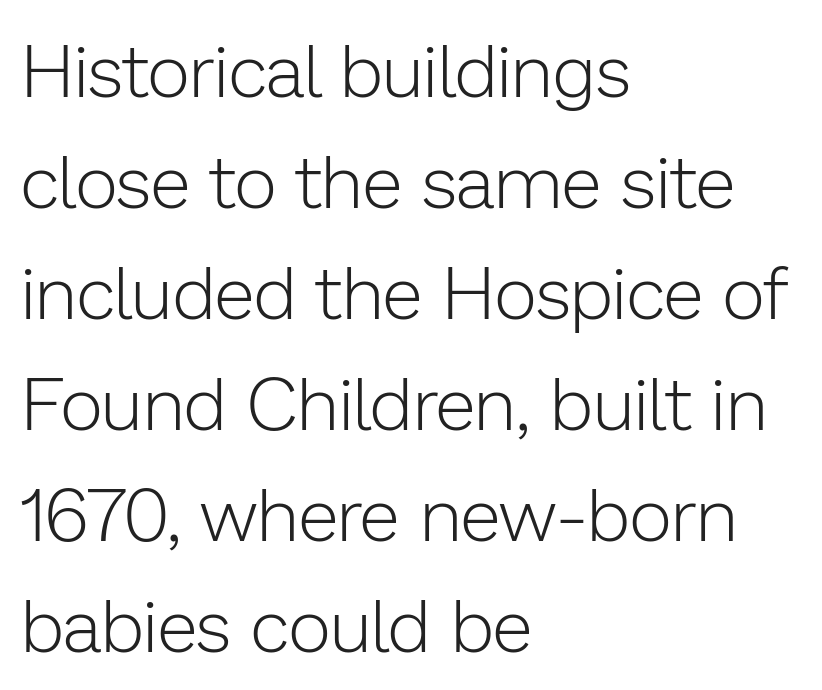
Italic? Not at all — the glyphs are vertical. Quick note: interline space is typical. Honestly, the letter spacing is just normal — you wouldn't notice it. These lines are rendered in a variable-pitch font. The glyphs are unaccompanied by any horizontal stroke below them. Horizontally, the lines are justified to the leading edge only.
